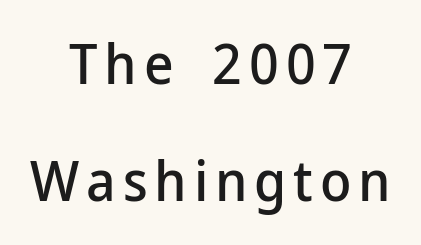
The image shows 57 px sans-serif type, upright; set centered, loose line spacing (2.06x), not underlined; low stroke contrast and a medium x-height.
